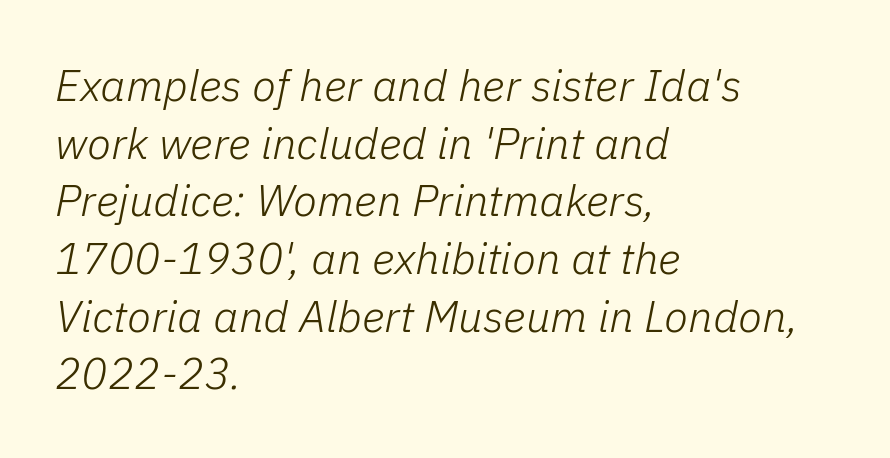
{"italic": "yes", "lean": "right", "slant_degrees": 11, "bold": "no", "weight": "light", "width": "normal", "stroke_contrast": "low", "x_height": "medium", "monospaced": "no", "underline": "no", "align": "left", "line_spacing": "normal", "line_spacing_ratio": 1.31, "letter_spacing": "normal", "letter_spacing_em": 0.0, "glyph_px": 44}
